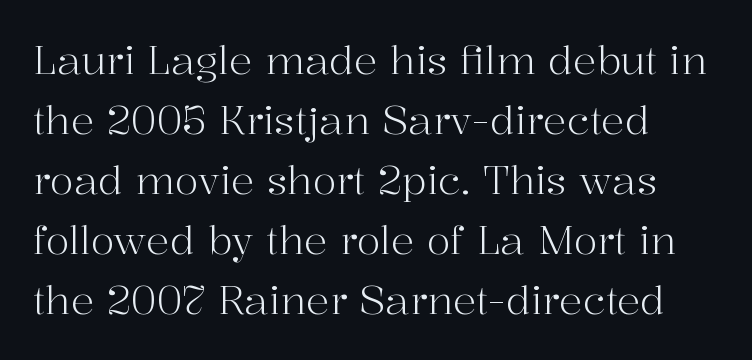
The image shows 39 px light serif type, upright; set left-aligned, normal line spacing (1.54x), normal letter spacing, not underlined; high stroke contrast and a medium x-height.
